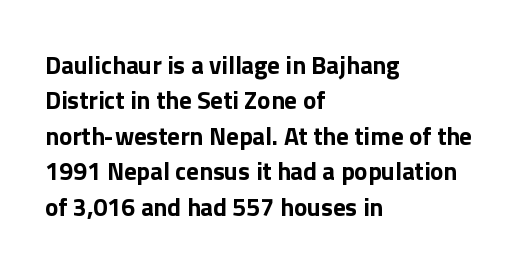
The image shows 25 px bold type, upright; set left-aligned, normal line spacing (1.42x), normal letter spacing, not underlined.
